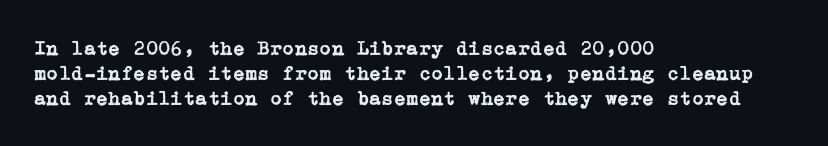
{"italic": "no", "underline": "no", "align": "left", "line_spacing_ratio": 1.24, "letter_spacing": "normal", "letter_spacing_em": 0.0, "glyph_px": 20}
